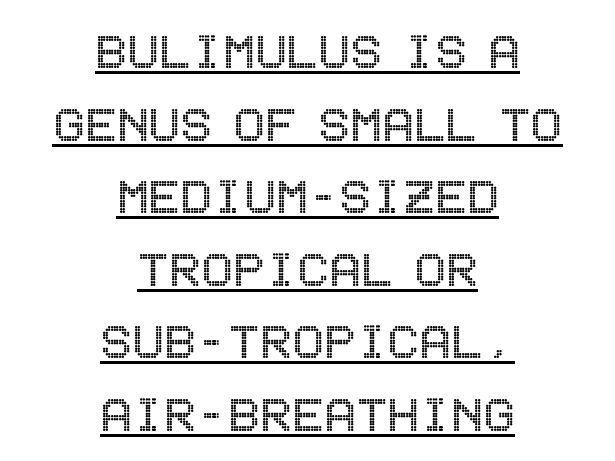
The image shows 59 px condensed type, upright; set centered, line spacing 1.23x, normal letter spacing, underlined; a large x-height.
